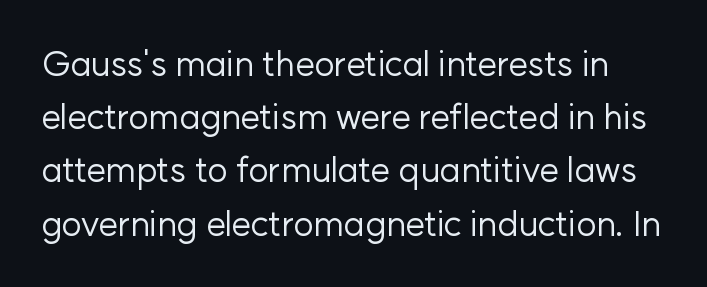
The image shows 35 px regular-weight sans-serif type, upright; set normal line spacing (1.52x), normal letter spacing, not underlined; low stroke contrast and a medium x-height.
